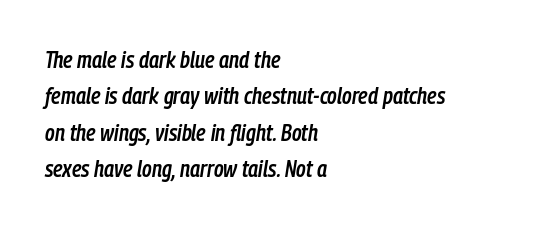
Q: Is the text bold? A: Semi-bold.
Q: Is the text italic (slanted)? A: Yes, it leans right by about 9 degrees.
Q: Is the text underlined? A: No.
Q: How is the paragraph aligned? A: Left-aligned.
Q: Is the spacing between letters normal or unusually wide? A: Normal.
Q: Is the spacing between lines tight, normal or loose? A: Normal.
